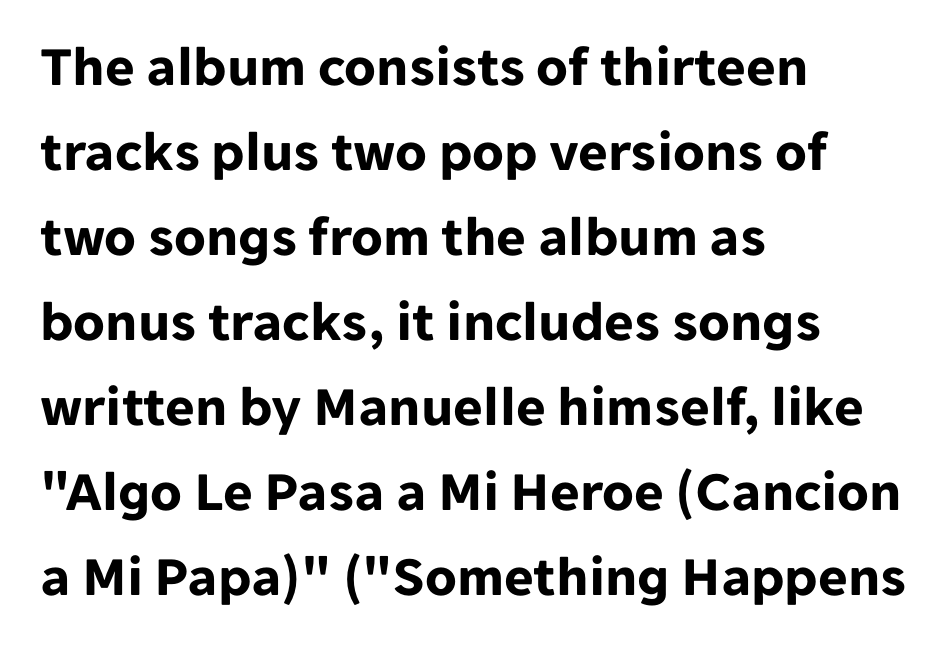
Q: Is the text bold? A: Yes.
Q: Is the text italic (slanted)? A: No, it is upright.
Q: Is the typeface a serif or a sans-serif typeface? A: Sans-serif.
Q: Is the text underlined? A: No.
Q: How is the paragraph aligned? A: Left-aligned.
Q: Is the spacing between letters normal or unusually wide? A: Normal.
Q: Is the spacing between lines tight, normal or loose? A: Normal.
Q: Width (condensed, normal, or wide)? A: Normal.
Q: Stroke contrast? A: Low.
Q: x-height? A: Medium.
Q: Monospaced? A: No.
